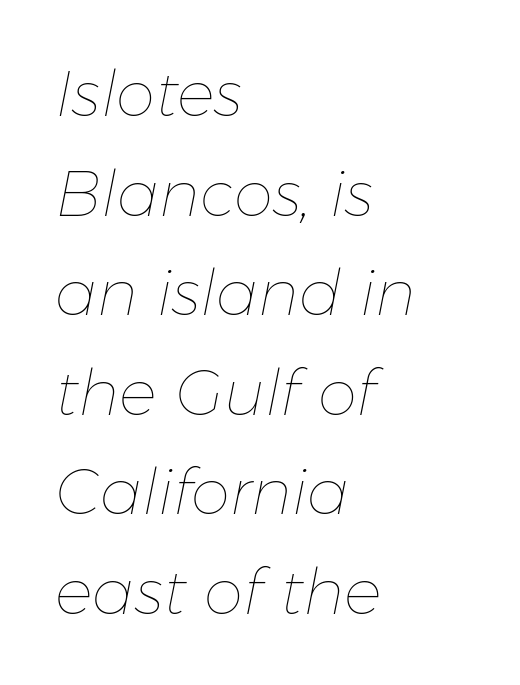
The image shows 63 px thin type, italic (leaning right); set left-aligned, normal line spacing (1.58x), normal letter spacing, not underlined; low stroke contrast and a medium x-height.
